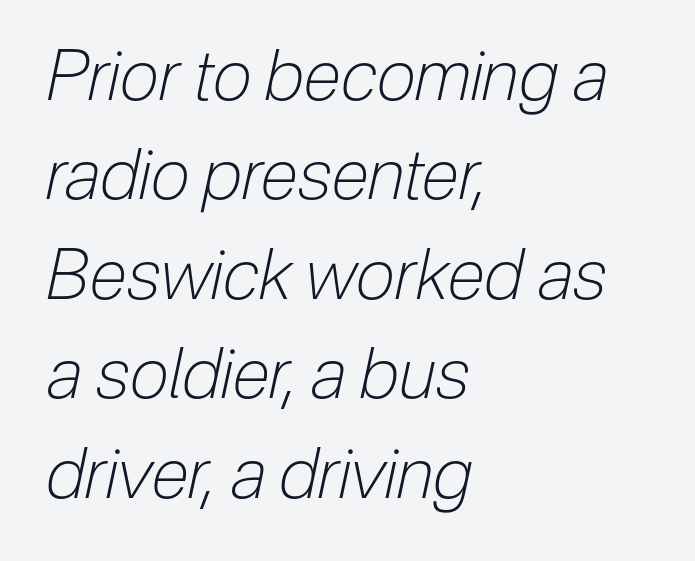
{"italic": "yes", "lean": "right", "slant_degrees": 12, "bold": "no", "weight": "light", "width": "condensed", "stroke_contrast": "low", "x_height": "medium", "monospaced": "no", "underline": "no", "align": "left", "line_spacing": "normal", "line_spacing_ratio": 1.42, "letter_spacing": "normal", "letter_spacing_em": 0.0, "glyph_px": 70}
